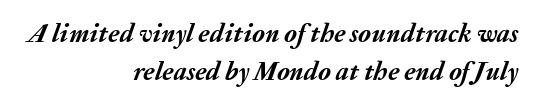
The face used here is rendered with its standard letterfit. Regarding leading, the lines here are spaced in the standard way. Strong, thick strokes mark this as bold type. The words here are not underlined.
